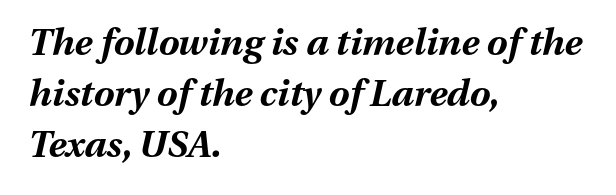
The letterforms sit shoulder to shoulder at normal distance. This sample has the flowing, uneven cadence of proportional lettering. Bare-footed words on every line. Regarding leading, the lines here are spaced in the standard way. The compositor pushed each line to the left boundary.
